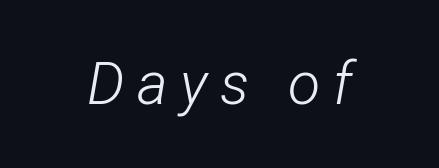
{"italic": "yes", "lean": "right", "slant_degrees": 12, "bold": "no", "weight": "light", "width": "condensed", "stroke_contrast": "low", "x_height": "medium", "monospaced": "no", "underline": "no", "letter_spacing": "wide", "letter_spacing_em": 0.21, "glyph_px": 59}
